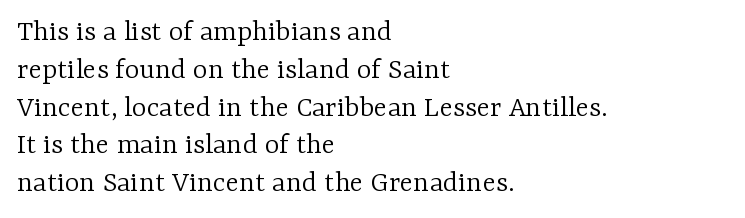
{"serif": "yes", "italic": "no", "bold": "no", "weight": "light", "width": "normal", "stroke_contrast": "low", "x_height": "medium", "monospaced": "no", "underline": "no", "align": "left", "line_spacing_ratio": 1.22, "letter_spacing": "normal", "letter_spacing_em": 0.0, "glyph_px": 31}
